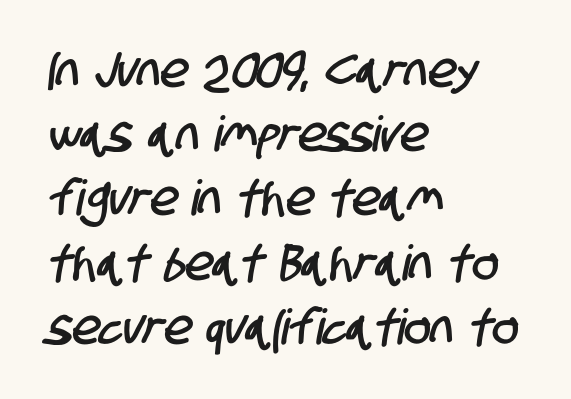
Q: Is the typeface a serif or a sans-serif typeface? A: Sans-serif.
Q: Is the text underlined? A: No.
Q: How is the paragraph aligned? A: Left-aligned.
Q: Is the spacing between letters normal or unusually wide? A: Normal.
Q: Is the spacing between lines tight, normal or loose? A: Normal.
Q: Width (condensed, normal, or wide)? A: Condensed.
Q: Stroke contrast? A: Low.
Q: x-height? A: Large.
Q: Monospaced? A: No.
